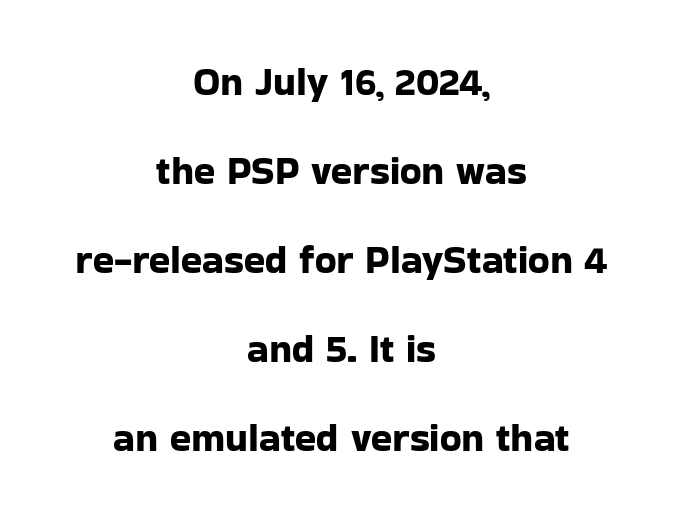
Q: Is the text italic (slanted)? A: No, it is upright.
Q: Is the typeface a serif or a sans-serif typeface? A: Sans-serif.
Q: Is the text underlined? A: No.
Q: How is the paragraph aligned? A: Centered.
Q: Is the spacing between letters normal or unusually wide? A: Normal.
Q: Is the spacing between lines tight, normal or loose? A: Loose.
Q: Width (condensed, normal, or wide)? A: Normal.
Q: Stroke contrast? A: Low.
Q: x-height? A: Medium.
Q: Monospaced? A: No.
